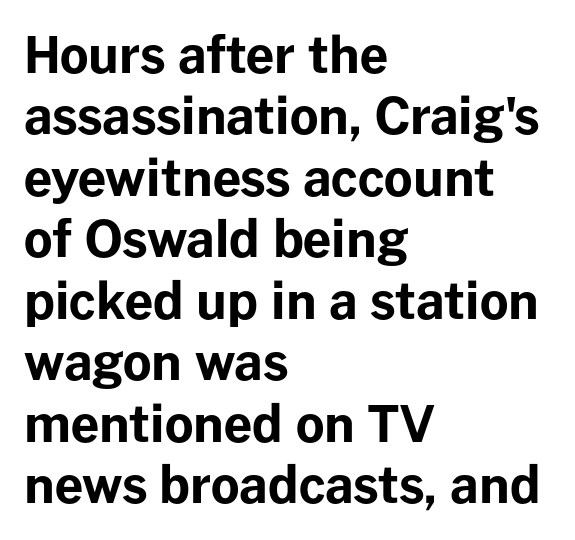
Q: Is the text bold? A: Yes.
Q: Is the text italic (slanted)? A: No, it is upright.
Q: Is the typeface a serif or a sans-serif typeface? A: Sans-serif.
Q: Is the text underlined? A: No.
Q: How is the paragraph aligned? A: Left-aligned.
Q: Is the spacing between letters normal or unusually wide? A: Normal.
Q: Width (condensed, normal, or wide)? A: Normal.
Q: Stroke contrast? A: Low.
Q: x-height? A: Medium.
Q: Monospaced? A: No.
